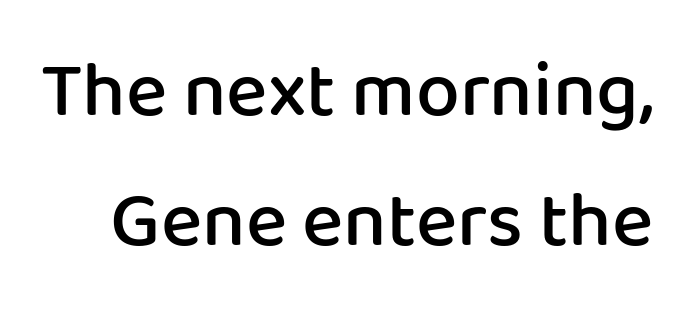
{"serif": "no", "italic": "no", "bold": "semi", "weight": "semibold", "width": "normal", "stroke_contrast": "low", "x_height": "medium", "monospaced": "no", "underline": "no", "line_spacing": "normal", "line_spacing_ratio": 1.67, "letter_spacing": "normal", "letter_spacing_em": 0.0, "glyph_px": 78}
